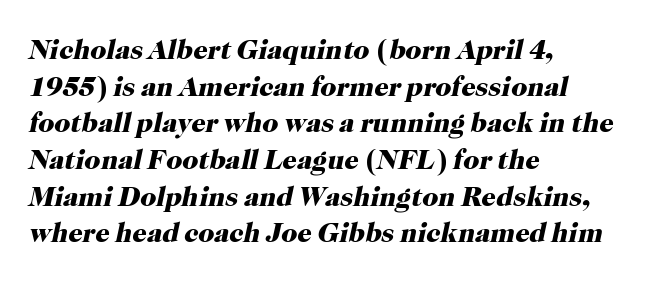
Q: Is the text bold? A: Yes.
Q: Is the text italic (slanted)? A: Yes, it leans right by about 12 degrees.
Q: Is the typeface a serif or a sans-serif typeface? A: Serif.
Q: Is the text underlined? A: No.
Q: How is the paragraph aligned? A: Left-aligned.
Q: Is the spacing between letters normal or unusually wide? A: Normal.
Q: Is the spacing between lines tight, normal or loose? A: Normal.
Q: Width (condensed, normal, or wide)? A: Normal.
Q: Stroke contrast? A: High.
Q: x-height? A: Medium.
Q: Monospaced? A: No.
